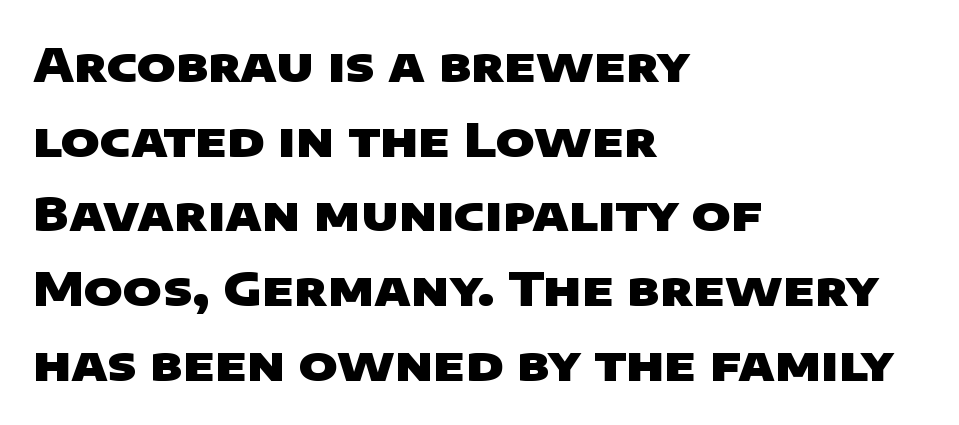
{"serif": "no", "bold": "yes", "weight": "heavy", "width": "wide", "stroke_contrast": "low", "x_height": "large", "monospaced": "no", "underline": "no", "align": "left", "line_spacing": "normal", "line_spacing_ratio": 1.59, "letter_spacing": "normal", "letter_spacing_em": 0.0, "glyph_px": 47}
